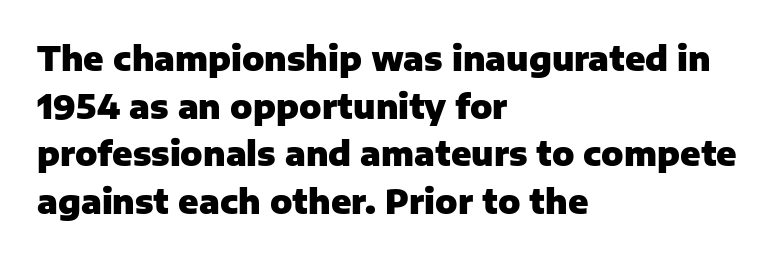
Q: Is the text bold? A: Yes.
Q: Is the text italic (slanted)? A: No, it is upright.
Q: Is the typeface a serif or a sans-serif typeface? A: Sans-serif.
Q: Is the text underlined? A: No.
Q: How is the paragraph aligned? A: Left-aligned.
Q: Is the spacing between letters normal or unusually wide? A: Normal.
Q: Is the spacing between lines tight, normal or loose? A: Normal.
Q: Width (condensed, normal, or wide)? A: Normal.
Q: Stroke contrast? A: Low.
Q: x-height? A: Medium.
Q: Monospaced? A: No.
